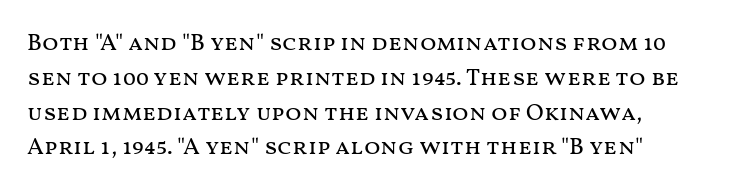
{"italic": "no", "bold": "no", "underline": "no", "align": "left", "line_spacing": "normal", "line_spacing_ratio": 1.45, "letter_spacing": "normal", "letter_spacing_em": 0.0, "glyph_px": 24}
